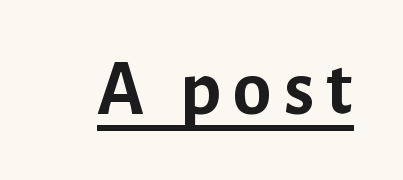
The image shows 79 px semibold sans-serif type, upright; set underlined; low stroke contrast and a medium x-height.
